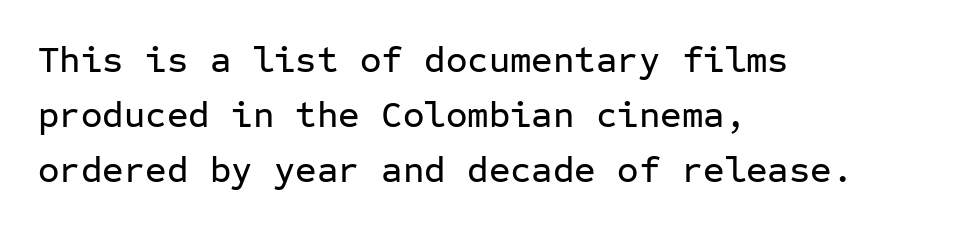
Spacing verdict: monospaced, one width for all characters. Are there feet on the stems? There aren't — it's a sans. One glance says typical: line gaps are just what's usual. Honestly, there is no underline to notice here at all.
